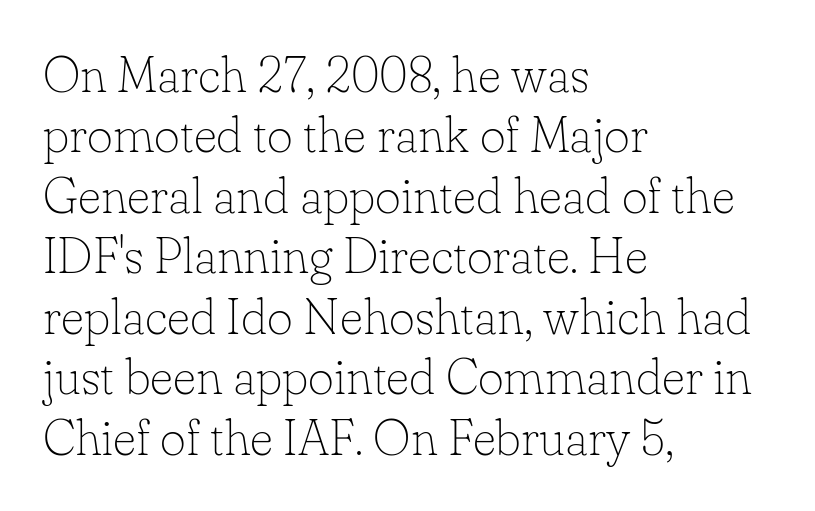
Observe the ordinary spacing: letters are neighbours, not strangers. The strokes are not fattened; the text isn't bold. Proportional: the letters do not fall into vertical columns. Horizontal alignment here is leftward, the default for most running prose. This is serif lettering, the kind often seen in printed books.
